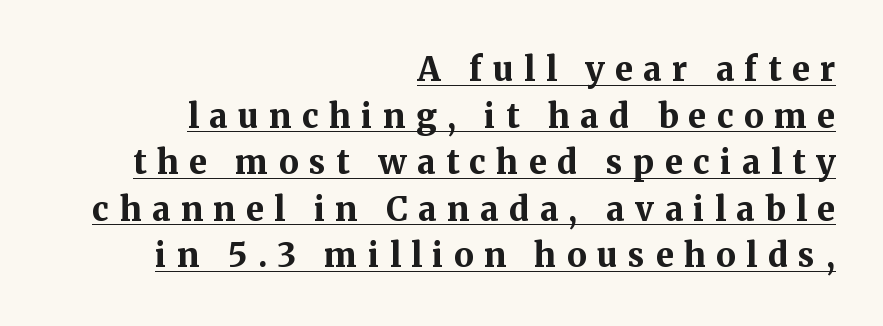
{"serif": "yes", "italic": "no", "bold": "yes", "weight": "bold", "width": "normal", "stroke_contrast": "medium", "x_height": "medium", "monospaced": "no", "underline": "yes", "align": "right", "line_spacing": "normal", "line_spacing_ratio": 1.41, "letter_spacing": "wide", "letter_spacing_em": 0.32, "glyph_px": 33}
